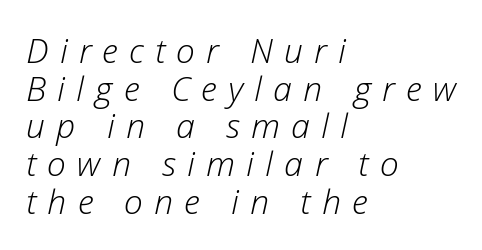
{"italic": "yes", "lean": "right", "slant_degrees": 12, "bold": "no", "weight": "light", "width": "normal", "stroke_contrast": "low", "x_height": "medium", "monospaced": "no", "underline": "no", "align": "left", "line_spacing": "tight", "line_spacing_ratio": 1.11, "letter_spacing": "wide", "letter_spacing_em": 0.33, "glyph_px": 34}
